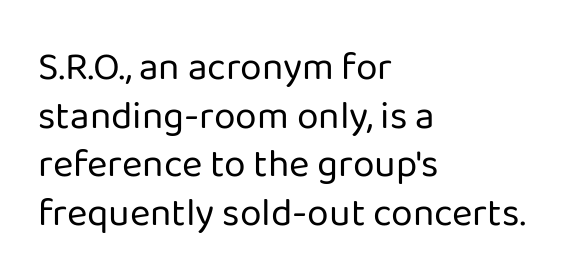
Q: Is the text bold? A: No.
Q: Is the text italic (slanted)? A: No, it is upright.
Q: Is the typeface a serif or a sans-serif typeface? A: Sans-serif.
Q: Is the text underlined? A: No.
Q: How is the paragraph aligned? A: Left-aligned.
Q: Is the spacing between letters normal or unusually wide? A: Normal.
Q: Is the spacing between lines tight, normal or loose? A: Normal.
Q: Width (condensed, normal, or wide)? A: Normal.
Q: Stroke contrast? A: Low.
Q: x-height? A: Medium.
Q: Monospaced? A: No.
